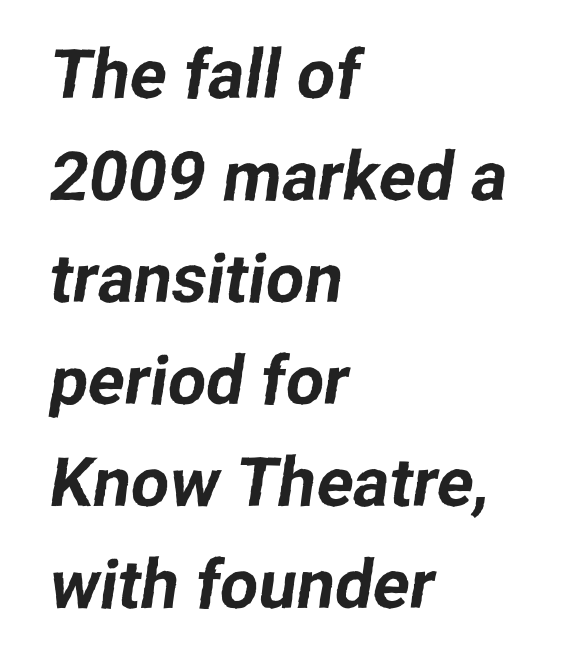
Q: Is the typeface a serif or a sans-serif typeface? A: Sans-serif.
Q: Is the text underlined? A: No.
Q: How is the paragraph aligned? A: Left-aligned.
Q: Is the spacing between letters normal or unusually wide? A: Normal.
Q: Is the spacing between lines tight, normal or loose? A: Normal.
Q: Width (condensed, normal, or wide)? A: Normal.
Q: Stroke contrast? A: Low.
Q: x-height? A: Medium.
Q: Monospaced? A: No.
